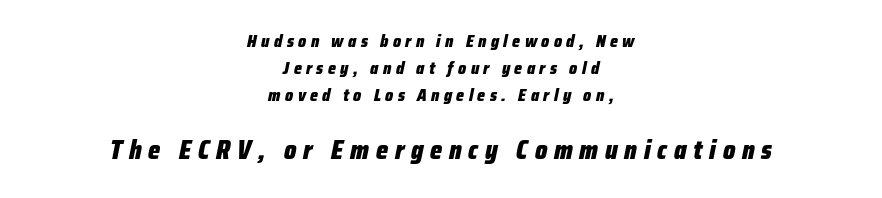
One glance says typical: line gaps are just what's usual. Its strokes are broad and dark, the hallmark of bold type. The lower block of text is set noticeably larger than the block above it. The tracking jumps out immediately: characters are airy and widely separated. This sample uses an oblique cut, with every glyph tilted off the vertical. No word sits above an underline.
